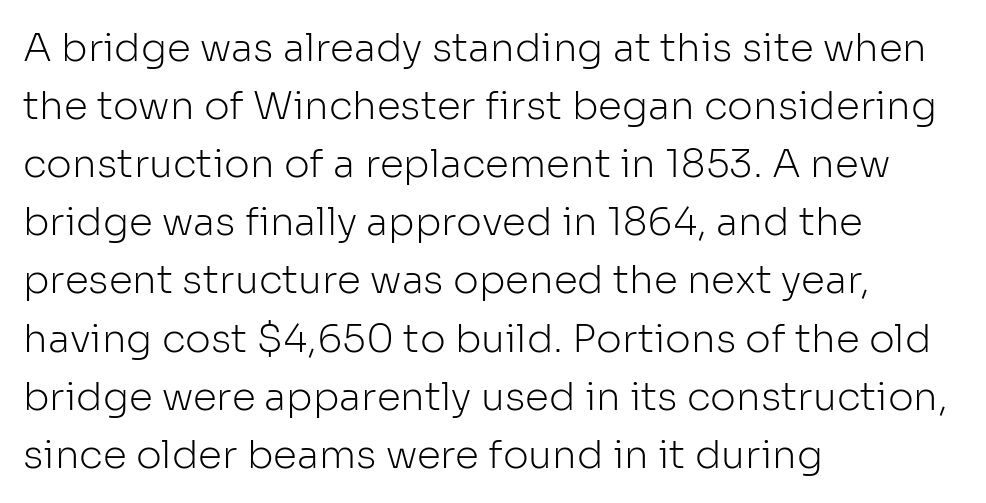
{"serif": "no", "italic": "no", "bold": "no", "weight": "light", "width": "normal", "stroke_contrast": "low", "x_height": "medium", "monospaced": "no", "underline": "no", "align": "left", "line_spacing": "normal", "line_spacing_ratio": 1.49, "letter_spacing": "normal", "letter_spacing_em": 0.0, "glyph_px": 39}
